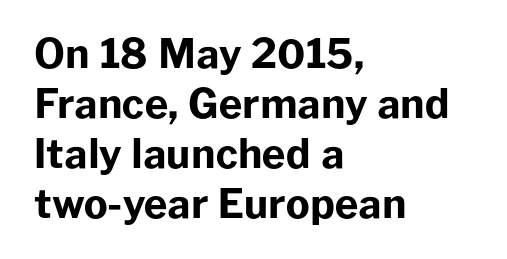
Looks like regular typesetting: each glyph gets only the width it needs. The rendering uses a moderate line-height, typical for paragraphs. Upright lettering throughout. Descenders are the only things crossing below the line. How are the letters spaced? Ordinarily, with no added tracking.
